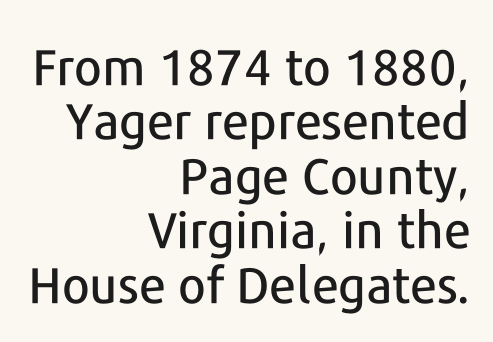
{"serif": "no", "italic": "no", "width": "normal", "stroke_contrast": "low", "x_height": "medium", "monospaced": "no", "underline": "no", "align": "right", "line_spacing": "tight", "line_spacing_ratio": 1.09, "letter_spacing": "normal", "letter_spacing_em": 0.0, "glyph_px": 50}
